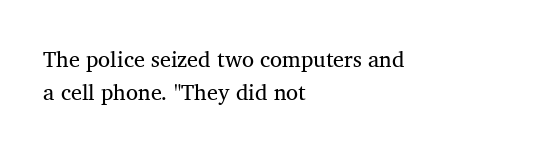
The image shows 22 px text type, upright; set left-aligned, normal line spacing (1.52x), normal letter spacing, not underlined.
